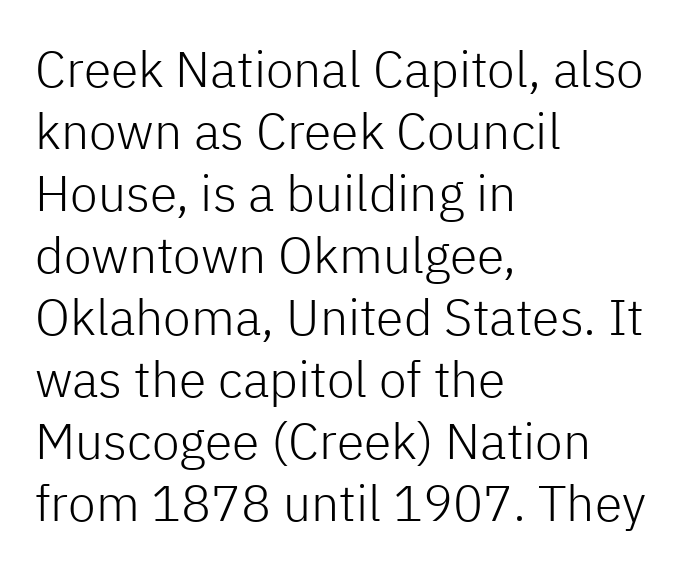
The strokes carry an ordinary text weight at most. Nobody touched the tracking dial on this one. Notice how the passage keeps a crisp vertical edge on the left only. The characters display no serif detailing; their extremities are plain. Check under the words: just untouched page.
